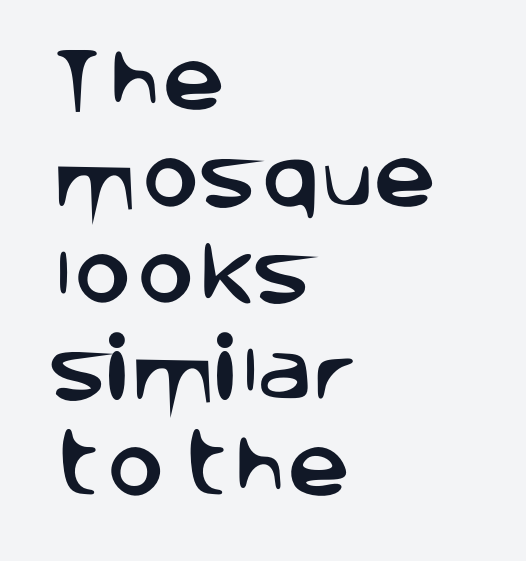
{"serif": "no", "italic": "no", "width": "normal", "stroke_contrast": "low", "x_height": "large", "monospaced": "no", "underline": "no", "align": "left", "line_spacing": "normal", "line_spacing_ratio": 1.38, "letter_spacing": "normal", "letter_spacing_em": 0.0, "glyph_px": 70}
